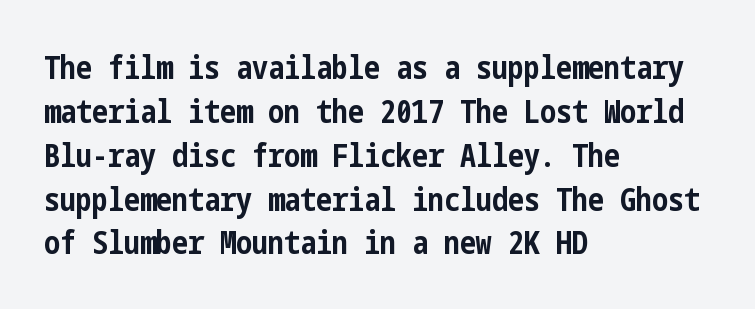
{"serif": "no", "italic": "no", "bold": "yes", "weight": "bold", "width": "condensed", "stroke_contrast": "low", "x_height": "medium", "underline": "no", "align": "left", "line_spacing": "normal", "line_spacing_ratio": 1.37, "letter_spacing": "normal", "letter_spacing_em": 0.0, "glyph_px": 32}
